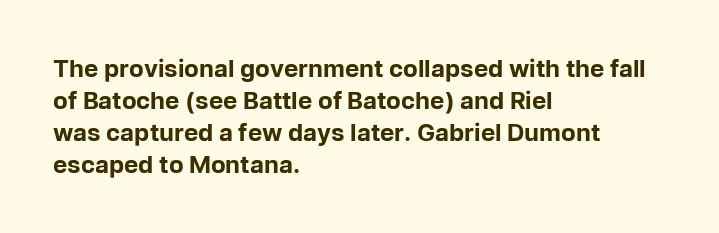
Q: Is the text bold? A: Yes.
Q: Is the text italic (slanted)? A: No, it is upright.
Q: Is the text underlined? A: No.
Q: How is the paragraph aligned? A: Left-aligned.
Q: Is the spacing between letters normal or unusually wide? A: Normal.
Q: Is the spacing between lines tight, normal or loose? A: Normal.
